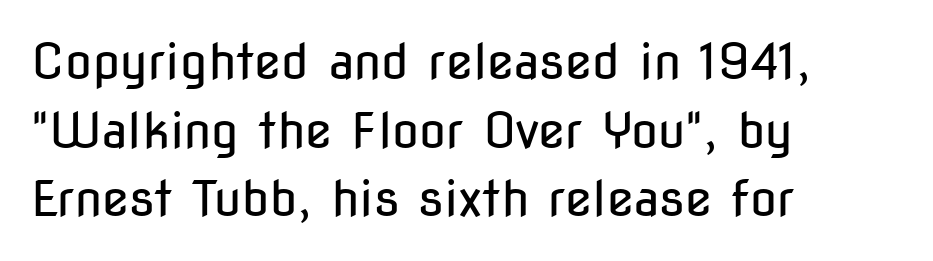
Q: Is the text bold? A: No.
Q: Is the text italic (slanted)? A: No, it is upright.
Q: Is the typeface a serif or a sans-serif typeface? A: Sans-serif.
Q: Is the text underlined? A: No.
Q: How is the paragraph aligned? A: Left-aligned.
Q: Is the spacing between letters normal or unusually wide? A: Normal.
Q: Is the spacing between lines tight, normal or loose? A: Normal.
Q: Width (condensed, normal, or wide)? A: Condensed.
Q: Stroke contrast? A: Low.
Q: x-height? A: Medium.
Q: Monospaced? A: No.
